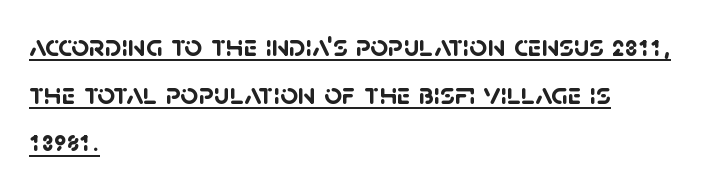
Q: Is the text bold? A: Yes.
Q: Is the typeface a serif or a sans-serif typeface? A: Sans-serif.
Q: Is the text underlined? A: Yes.
Q: How is the paragraph aligned? A: Left-aligned.
Q: Is the spacing between letters normal or unusually wide? A: Normal.
Q: Is the spacing between lines tight, normal or loose? A: Normal.
Q: Width (condensed, normal, or wide)? A: Normal.
Q: Stroke contrast? A: Low.
Q: x-height? A: Large.
Q: Monospaced? A: No.
